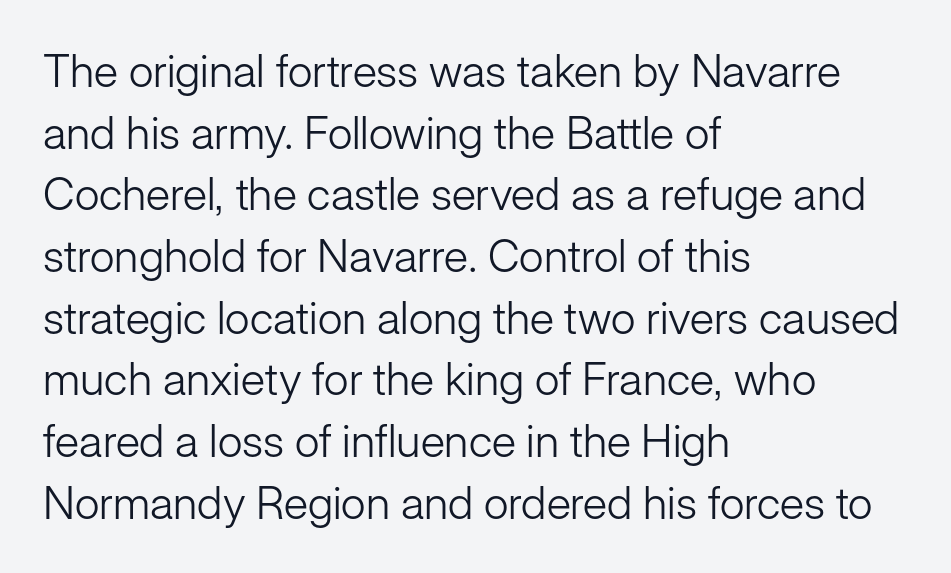
{"serif": "no", "italic": "no", "bold": "no", "weight": "light", "width": "normal", "stroke_contrast": "low", "x_height": "medium", "monospaced": "no", "underline": "no", "align": "left", "line_spacing": "normal", "line_spacing_ratio": 1.37, "letter_spacing": "normal", "letter_spacing_em": 0.0, "glyph_px": 45}
